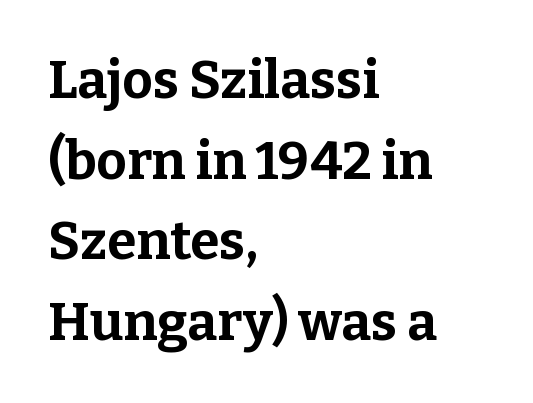
Q: Is the text bold? A: Yes.
Q: Is the text italic (slanted)? A: No, it is upright.
Q: Is the typeface a serif or a sans-serif typeface? A: Serif.
Q: Is the text underlined? A: No.
Q: How is the paragraph aligned? A: Left-aligned.
Q: Is the spacing between letters normal or unusually wide? A: Normal.
Q: Is the spacing between lines tight, normal or loose? A: Normal.
Q: Width (condensed, normal, or wide)? A: Normal.
Q: Stroke contrast? A: Low.
Q: x-height? A: Medium.
Q: Monospaced? A: No.
